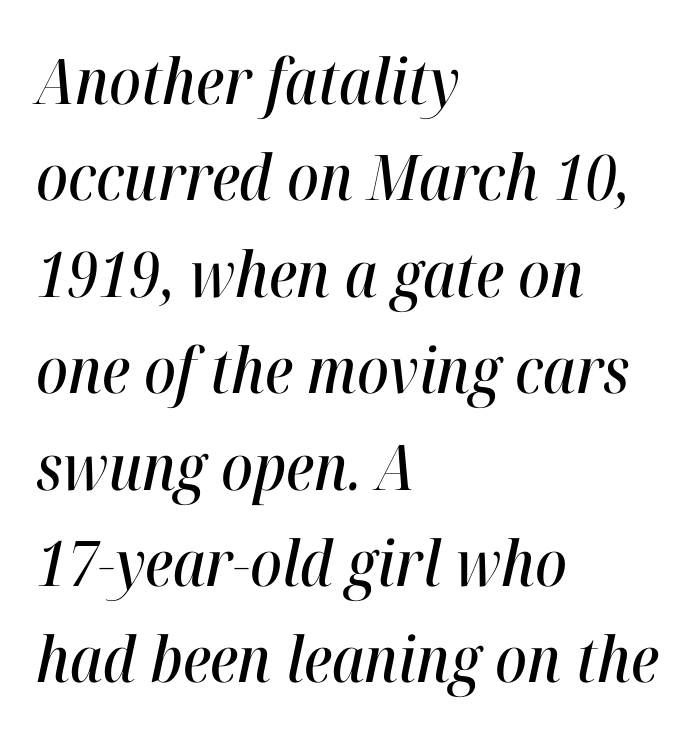
If you measured baseline to baseline, you'd find a middling distance. Tall strokes in this sample are angled rather than plumb. Observe the ordinary spacing: letters are neighbours, not strangers. The gap between lines stays unmarked. You could not count columns in this text — the font is proportionally spaced.
